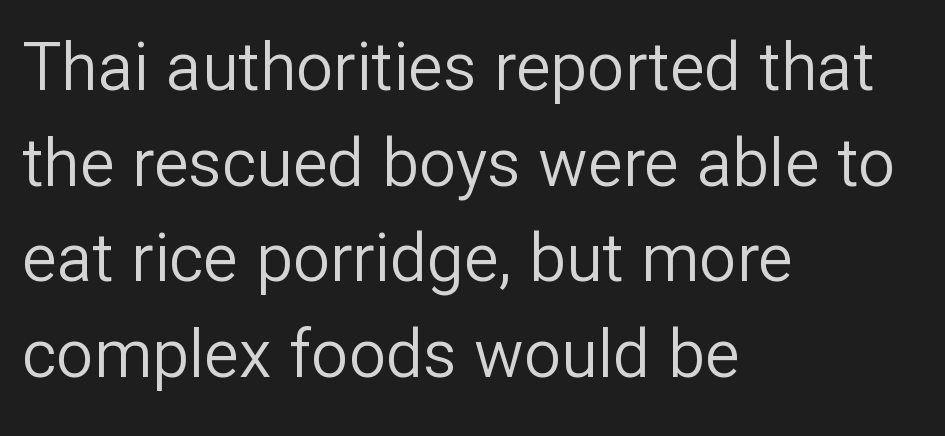
Teacher's note: observe the even left margin — that is flush-left alignment. A sans-serif font was chosen for this passage. Baseline-to-baseline distance is the conventional proportion of letter height. These lines were composed using upright roman letters.
